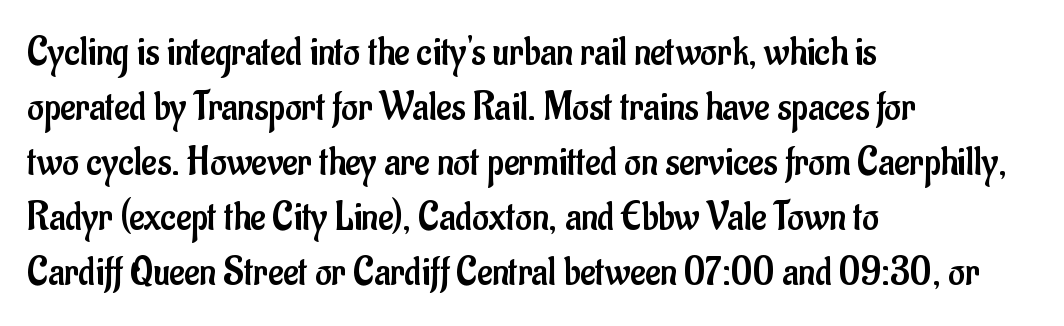
Q: Is the text bold? A: No.
Q: Is the text italic (slanted)? A: No, it is upright.
Q: Is the typeface a serif or a sans-serif typeface? A: Sans-serif.
Q: Is the text underlined? A: No.
Q: How is the paragraph aligned? A: Left-aligned.
Q: Is the spacing between letters normal or unusually wide? A: Normal.
Q: Is the spacing between lines tight, normal or loose? A: Normal.
Q: Width (condensed, normal, or wide)? A: Condensed.
Q: Stroke contrast? A: Low.
Q: x-height? A: Small.
Q: Monospaced? A: No.
